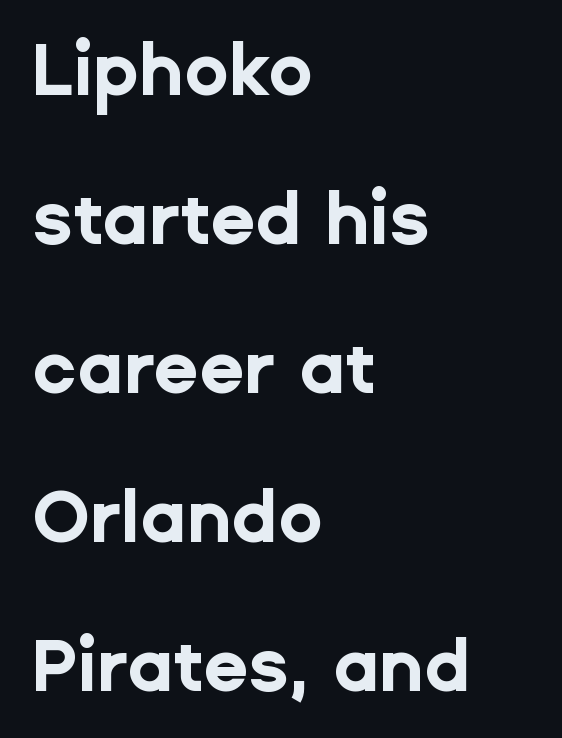
{"serif": "no", "italic": "no", "bold": "yes", "weight": "bold", "width": "normal", "stroke_contrast": "low", "x_height": "medium", "monospaced": "no", "underline": "no", "align": "left", "line_spacing": "loose", "line_spacing_ratio": 2.04, "letter_spacing": "normal", "letter_spacing_em": 0.0, "glyph_px": 73}
